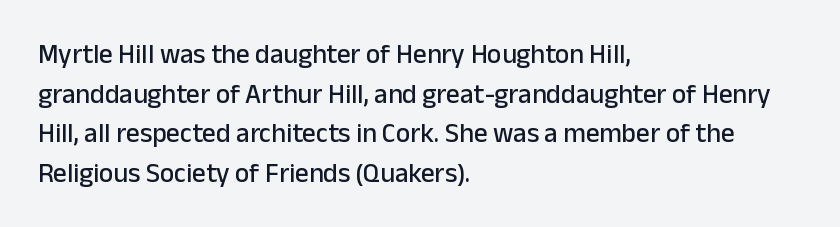
Q: Is the text italic (slanted)? A: No, it is upright.
Q: Is the text underlined? A: No.
Q: How is the paragraph aligned? A: Left-aligned.
Q: Is the spacing between letters normal or unusually wide? A: Normal.
Q: Is the spacing between lines tight, normal or loose? A: Normal.
